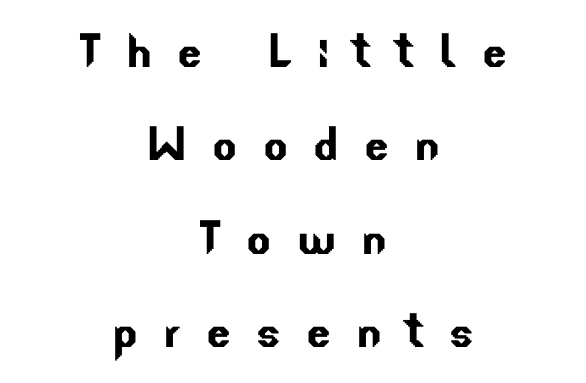
{"serif": "no", "width": "normal", "stroke_contrast": "low", "x_height": "small", "monospaced": "no", "underline": "no", "align": "center", "line_spacing": "normal", "line_spacing_ratio": 1.61, "letter_spacing": "wide", "letter_spacing_em": 0.43, "glyph_px": 58}
